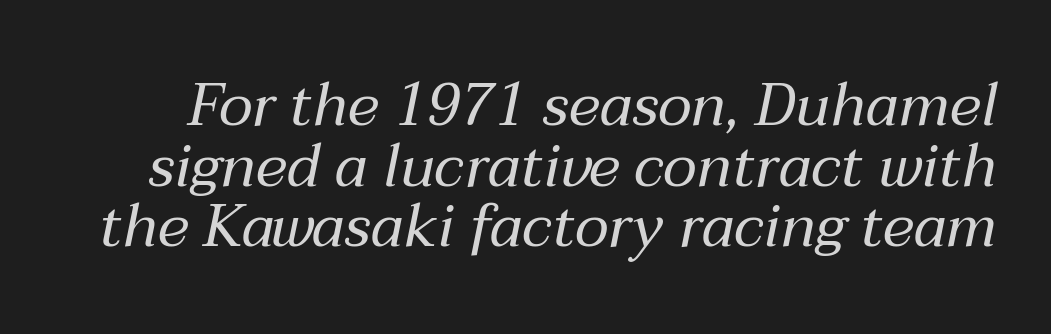
Q: Is the text bold? A: No.
Q: Is the text italic (slanted)? A: Yes, it leans right by about 12 degrees.
Q: Is the text underlined? A: No.
Q: Is the spacing between letters normal or unusually wide? A: Normal.
Q: Is the spacing between lines tight, normal or loose? A: Tight.
Q: Width (condensed, normal, or wide)? A: Normal.
Q: Stroke contrast? A: Medium.
Q: x-height? A: Medium.
Q: Monospaced? A: No.
